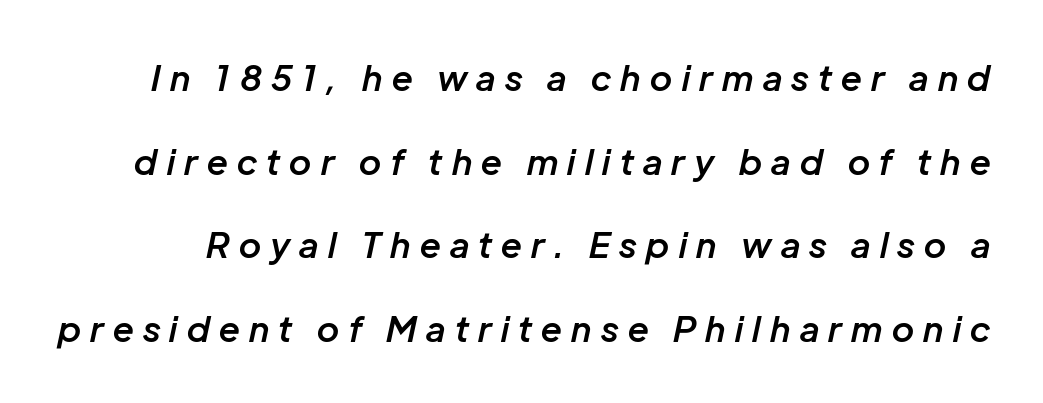
Q: Is the text bold? A: Semi-bold.
Q: Is the text italic (slanted)? A: Yes, it leans right by about 12 degrees.
Q: Is the text underlined? A: No.
Q: Is the spacing between letters normal or unusually wide? A: Unusually wide.
Q: Is the spacing between lines tight, normal or loose? A: Loose.
Q: Width (condensed, normal, or wide)? A: Normal.
Q: Stroke contrast? A: Low.
Q: x-height? A: Medium.
Q: Monospaced? A: No.
